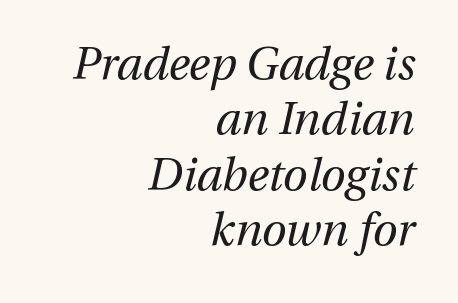
Q: Is the text bold? A: No.
Q: Is the text italic (slanted)? A: Yes, it leans right by about 13 degrees.
Q: Is the text underlined? A: No.
Q: How is the paragraph aligned? A: Right-aligned.
Q: Is the spacing between letters normal or unusually wide? A: Normal.
Q: Width (condensed, normal, or wide)? A: Normal.
Q: Stroke contrast? A: Medium.
Q: x-height? A: Medium.
Q: Monospaced? A: No.
